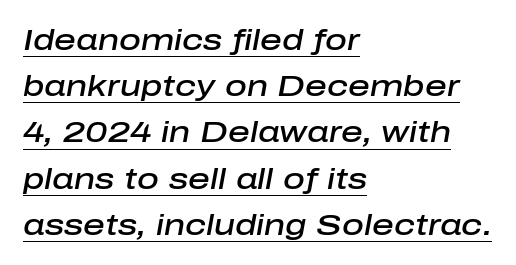
{"italic": "yes", "lean": "right", "slant_degrees": 10, "bold": "semi", "weight": "semibold", "width": "normal", "stroke_contrast": "low", "x_height": "medium", "monospaced": "no", "underline": "yes", "align": "left", "line_spacing": "normal", "line_spacing_ratio": 1.54, "letter_spacing": "normal", "letter_spacing_em": 0.0, "glyph_px": 30}
